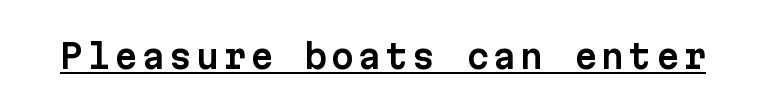
Q: Is the text italic (slanted)? A: No, it is upright.
Q: Is the typeface a serif or a sans-serif typeface? A: Sans-serif.
Q: Is the text underlined? A: Yes.
Q: Width (condensed, normal, or wide)? A: Normal.
Q: Stroke contrast? A: Low.
Q: x-height? A: Medium.
Q: Monospaced? A: Yes.
